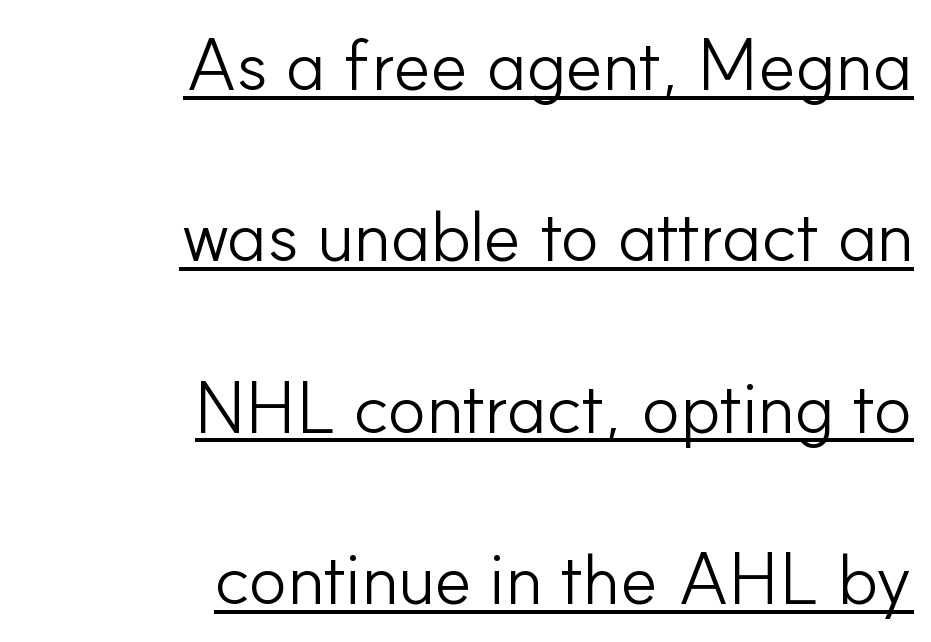
The image shows 72 px light sans-serif type, upright; set right-aligned, loose line spacing (2.38x), normal letter spacing, underlined; low stroke contrast and a small x-height.
